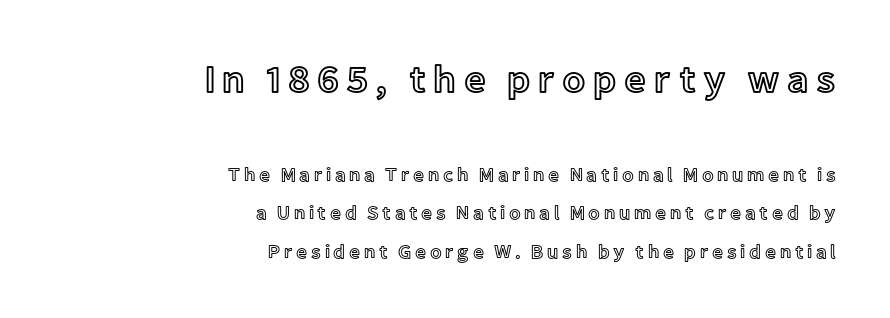
The image shows 38 px text type, upright; set right-aligned, loose line spacing (2.03x), not underlined; the first (top) block is 2.0x larger; a medium x-height.
